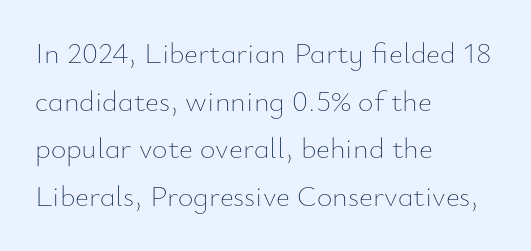
Q: Is the text bold? A: No.
Q: Is the text italic (slanted)? A: No, it is upright.
Q: Is the text underlined? A: No.
Q: How is the paragraph aligned? A: Left-aligned.
Q: Is the spacing between letters normal or unusually wide? A: Normal.
Q: Is the spacing between lines tight, normal or loose? A: Normal.
Q: Width (condensed, normal, or wide)? A: Normal.
Q: Stroke contrast? A: Low.
Q: x-height? A: Small.
Q: Monospaced? A: No.
